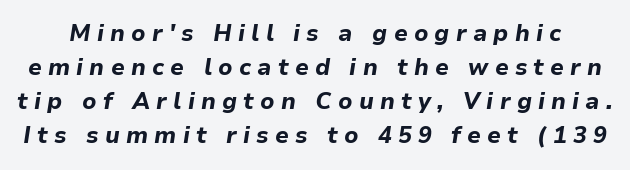
Q: Is the text bold? A: Yes.
Q: Is the text italic (slanted)? A: Yes, it leans right by about 9 degrees.
Q: Is the text underlined? A: No.
Q: Is the spacing between letters normal or unusually wide? A: Unusually wide.
Q: Is the spacing between lines tight, normal or loose? A: Normal.
